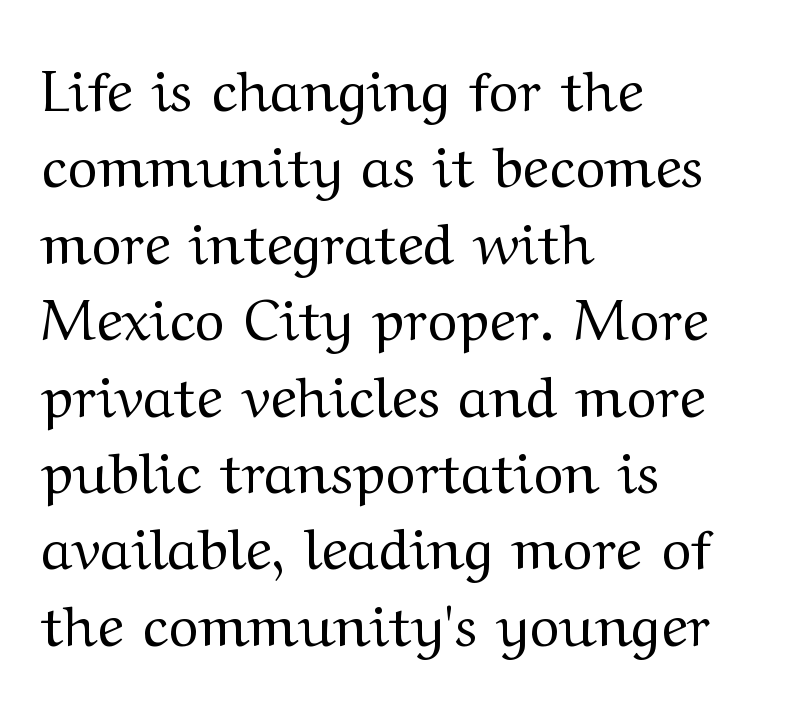
Students, observe: this is what conventionally led text looks like. The glyphs in this specimen are seriffed. Here the designer chose a conventional face with non-uniform glyph widths. Compared with a centered layout, this one pins lines to the left instead.
